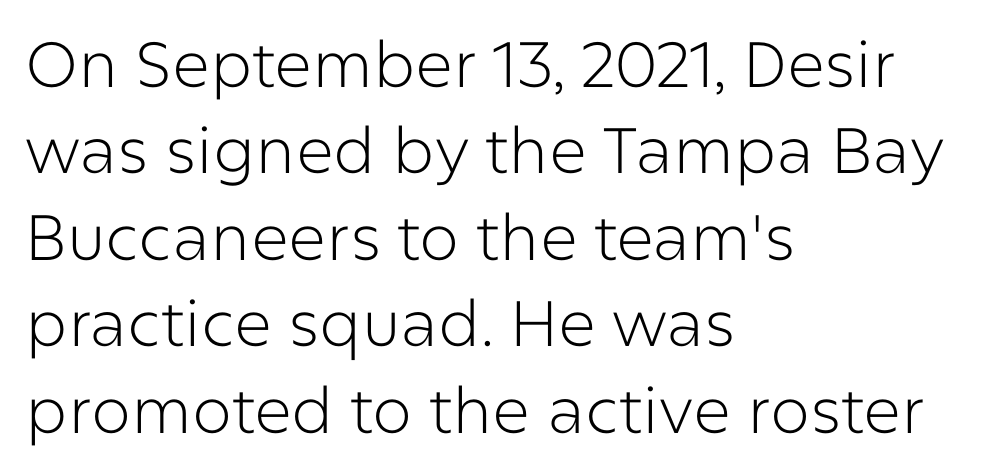
Q: Is the text bold? A: No.
Q: Is the text italic (slanted)? A: No, it is upright.
Q: Is the typeface a serif or a sans-serif typeface? A: Sans-serif.
Q: Is the text underlined? A: No.
Q: How is the paragraph aligned? A: Left-aligned.
Q: Is the spacing between letters normal or unusually wide? A: Normal.
Q: Is the spacing between lines tight, normal or loose? A: Normal.
Q: Width (condensed, normal, or wide)? A: Normal.
Q: Stroke contrast? A: Low.
Q: x-height? A: Medium.
Q: Monospaced? A: No.
